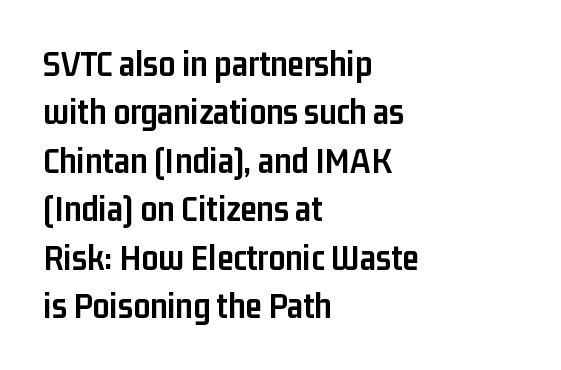
{"serif": "no", "italic": "no", "bold": "yes", "weight": "semibold", "width": "condensed", "stroke_contrast": "low", "x_height": "medium", "monospaced": "no", "underline": "no", "align": "left", "line_spacing": "normal", "line_spacing_ratio": 1.31, "letter_spacing": "normal", "letter_spacing_em": 0.0, "glyph_px": 37}
